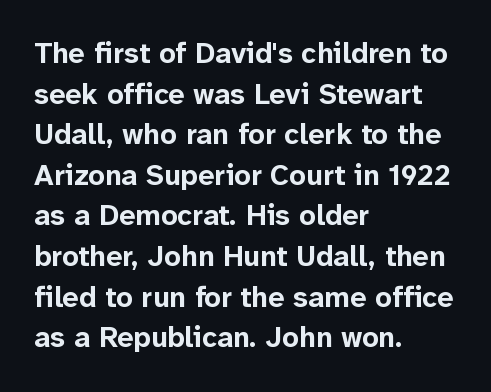
Just letters on the line, the space beneath them empty. Baseline-to-baseline distance is the conventional proportion of letter height. Typesetter's note: full bold, strokes at maximum text heaviness. Layout note: lines flush left. These lines are rendered in a variable-pitch font.
